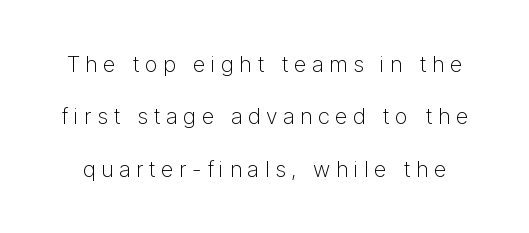
The image shows 22 px text type, upright; set loose line spacing (2.38x), unusually wide letter spacing (+0.25 em), not underlined.
